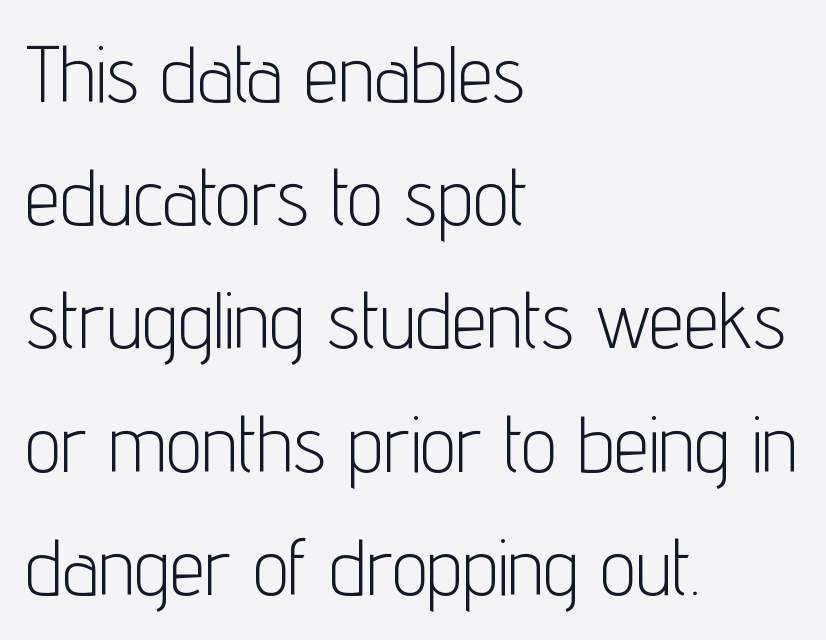
{"serif": "no", "italic": "no", "bold": "no", "weight": "light", "width": "condensed", "stroke_contrast": "low", "x_height": "medium", "monospaced": "no", "underline": "no", "align": "left", "line_spacing": "normal", "line_spacing_ratio": 1.56, "letter_spacing": "normal", "letter_spacing_em": 0.0, "glyph_px": 79}
